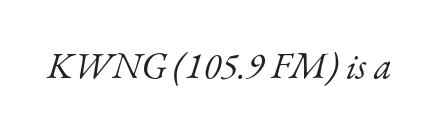
{"serif": "yes", "italic": "yes", "lean": "right", "slant_degrees": 17, "bold": "no", "weight": "light", "width": "normal", "stroke_contrast": "low", "x_height": "small", "monospaced": "no", "underline": "no", "letter_spacing": "normal", "letter_spacing_em": 0.0, "glyph_px": 37}
